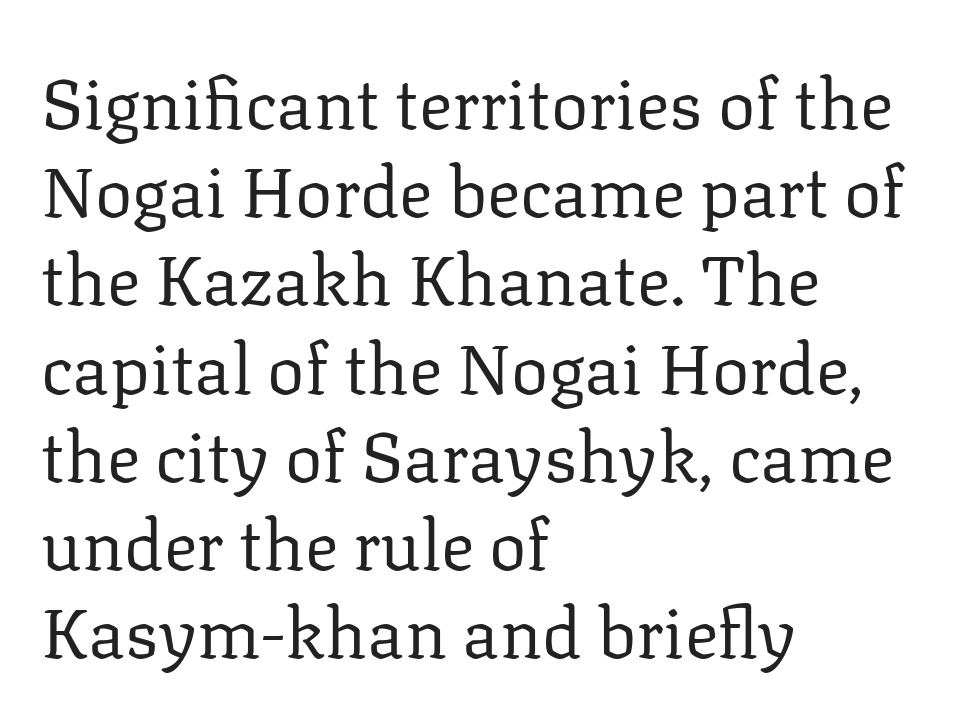
The image shows 70 px regular-weight serif type, upright; set left-aligned, normal line spacing (1.26x), normal letter spacing, not underlined; low stroke contrast and a medium x-height.
